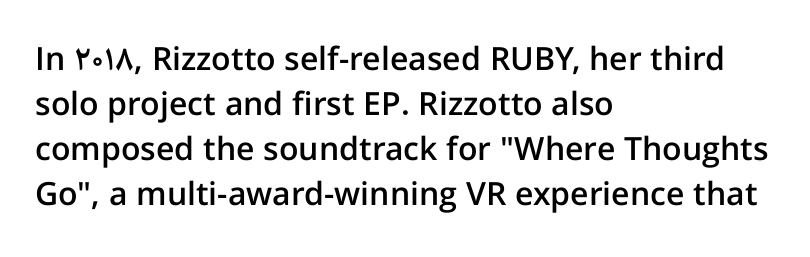
Q: Is the text bold? A: Semi-bold.
Q: Is the text italic (slanted)? A: No, it is upright.
Q: Is the typeface a serif or a sans-serif typeface? A: Sans-serif.
Q: Is the text underlined? A: No.
Q: How is the paragraph aligned? A: Left-aligned.
Q: Is the spacing between letters normal or unusually wide? A: Normal.
Q: Is the spacing between lines tight, normal or loose? A: Normal.
Q: Width (condensed, normal, or wide)? A: Normal.
Q: Stroke contrast? A: Low.
Q: x-height? A: Medium.
Q: Monospaced? A: No.
